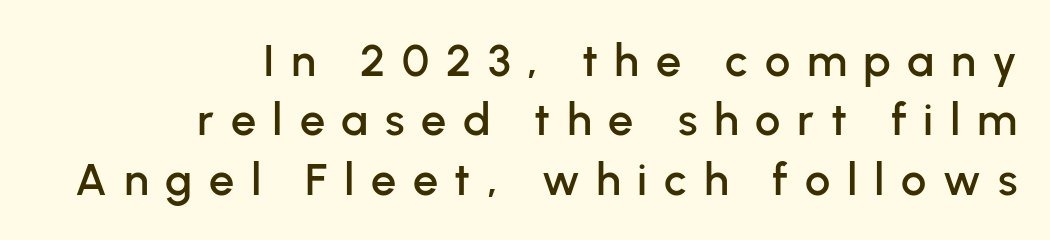
Q: Is the text italic (slanted)? A: No, it is upright.
Q: Is the typeface a serif or a sans-serif typeface? A: Sans-serif.
Q: Is the text underlined? A: No.
Q: How is the paragraph aligned? A: Right-aligned.
Q: Is the spacing between letters normal or unusually wide? A: Unusually wide.
Q: Is the spacing between lines tight, normal or loose? A: Normal.
Q: Width (condensed, normal, or wide)? A: Normal.
Q: Stroke contrast? A: Low.
Q: x-height? A: Medium.
Q: Monospaced? A: No.
